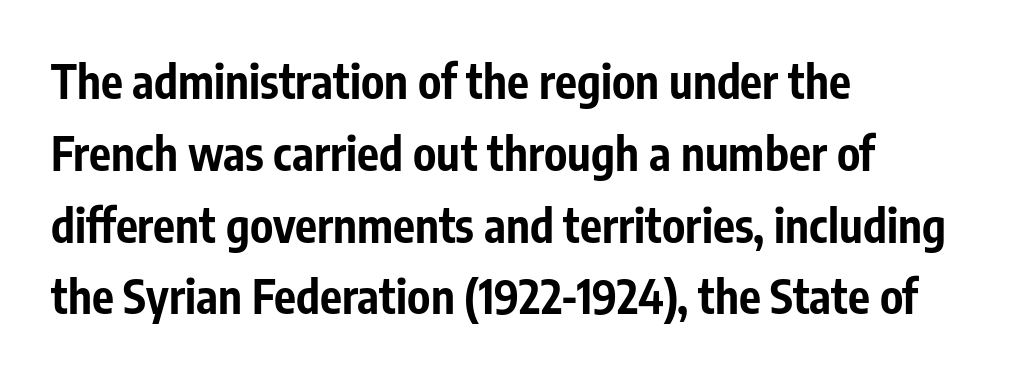
Q: Is the text bold? A: Yes.
Q: Is the text italic (slanted)? A: No, it is upright.
Q: Is the typeface a serif or a sans-serif typeface? A: Sans-serif.
Q: Is the text underlined? A: No.
Q: How is the paragraph aligned? A: Left-aligned.
Q: Is the spacing between letters normal or unusually wide? A: Normal.
Q: Is the spacing between lines tight, normal or loose? A: Normal.
Q: Width (condensed, normal, or wide)? A: Condensed.
Q: Stroke contrast? A: Low.
Q: x-height? A: Medium.
Q: Monospaced? A: No.
